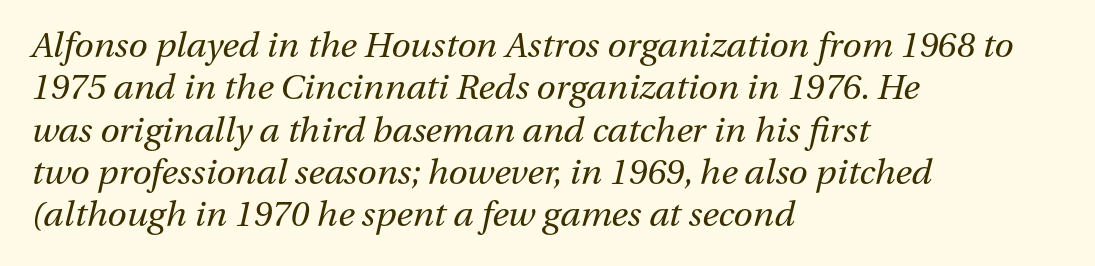
Q: Is the text bold? A: No.
Q: Is the text italic (slanted)? A: Yes, it leans right by about 13 degrees.
Q: Is the text underlined? A: No.
Q: How is the paragraph aligned? A: Left-aligned.
Q: Is the spacing between letters normal or unusually wide? A: Normal.
Q: Width (condensed, normal, or wide)? A: Normal.
Q: Stroke contrast? A: Medium.
Q: x-height? A: Medium.
Q: Monospaced? A: No.
